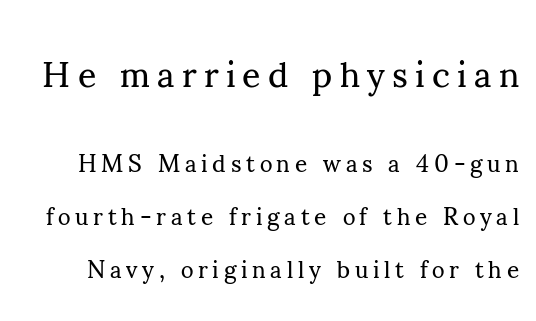
Q: Is the text bold? A: No.
Q: Is the text italic (slanted)? A: No, it is upright.
Q: Is the typeface a serif or a sans-serif typeface? A: Serif.
Q: Is the text underlined? A: No.
Q: Is the spacing between letters normal or unusually wide? A: Unusually wide.
Q: Is the spacing between lines tight, normal or loose? A: Loose.
Q: Which block of text is set in a larger size, the first (top) or the second (bottom)? A: The first (top) one.
Q: Width (condensed, normal, or wide)? A: Normal.
Q: Stroke contrast? A: Medium.
Q: x-height? A: Small.
Q: Monospaced? A: No.
